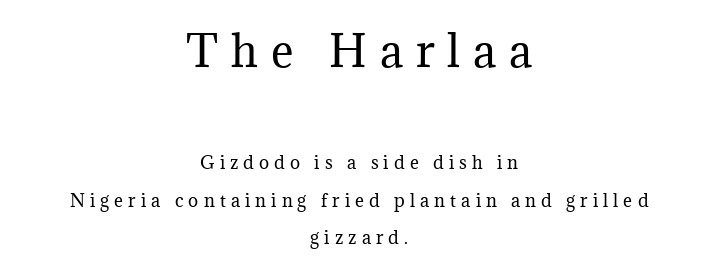
Q: Is the text bold? A: No.
Q: Is the text italic (slanted)? A: No, it is upright.
Q: Is the typeface a serif or a sans-serif typeface? A: Serif.
Q: Is the text underlined? A: No.
Q: How is the paragraph aligned? A: Centered.
Q: Is the spacing between letters normal or unusually wide? A: Unusually wide.
Q: Is the spacing between lines tight, normal or loose? A: Loose.
Q: Which block of text is set in a larger size, the first (top) or the second (bottom)? A: The first (top) one.
Q: Width (condensed, normal, or wide)? A: Normal.
Q: Stroke contrast? A: Medium.
Q: x-height? A: Medium.
Q: Monospaced? A: No.
